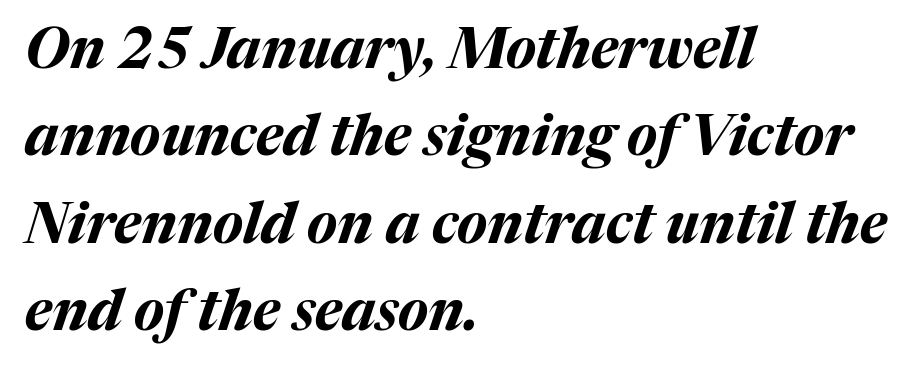
{"italic": "yes", "lean": "right", "slant_degrees": 17, "bold": "yes", "weight": "bold", "width": "normal", "stroke_contrast": "medium", "x_height": "medium", "monospaced": "no", "underline": "no", "align": "left", "line_spacing": "normal", "line_spacing_ratio": 1.56, "letter_spacing": "normal", "letter_spacing_em": 0.0, "glyph_px": 56}
